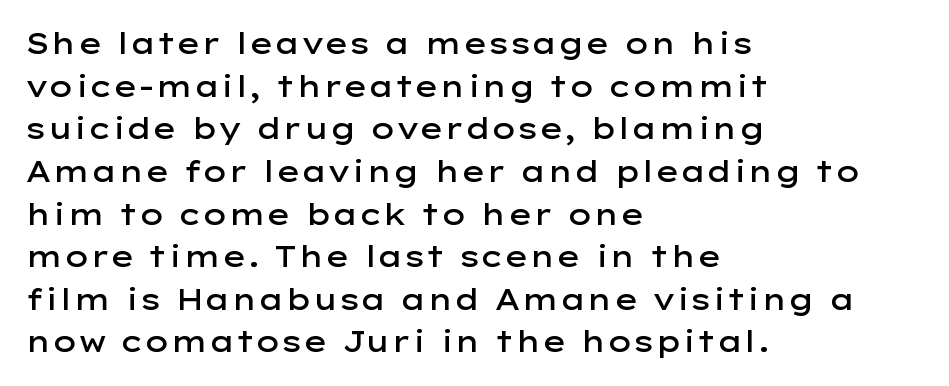
{"serif": "no", "italic": "no", "bold": "semi", "weight": "semibold", "width": "wide", "stroke_contrast": "low", "x_height": "medium", "monospaced": "no", "underline": "no", "align": "left", "line_spacing": "normal", "line_spacing_ratio": 1.47, "letter_spacing": "normal", "letter_spacing_em": 0.0, "glyph_px": 29}
